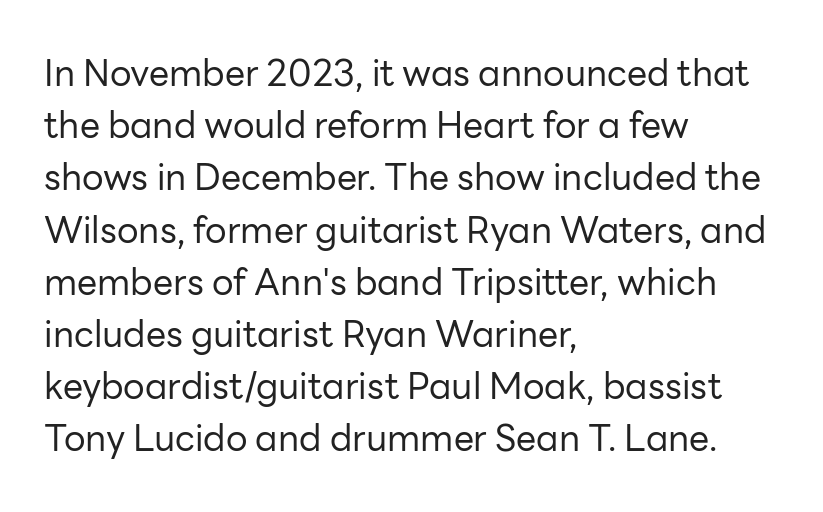
Q: Is the text bold? A: No.
Q: Is the text italic (slanted)? A: No, it is upright.
Q: Is the typeface a serif or a sans-serif typeface? A: Sans-serif.
Q: Is the text underlined? A: No.
Q: How is the paragraph aligned? A: Left-aligned.
Q: Is the spacing between letters normal or unusually wide? A: Normal.
Q: Is the spacing between lines tight, normal or loose? A: Normal.
Q: Width (condensed, normal, or wide)? A: Normal.
Q: Stroke contrast? A: Low.
Q: x-height? A: Medium.
Q: Monospaced? A: No.
